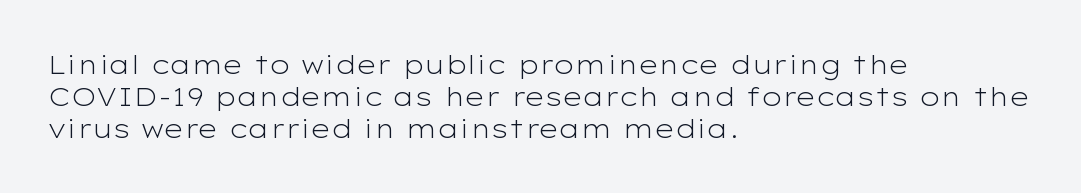
Q: Is the text bold? A: No.
Q: Is the text italic (slanted)? A: No, it is upright.
Q: Is the text underlined? A: No.
Q: How is the paragraph aligned? A: Left-aligned.
Q: Is the spacing between letters normal or unusually wide? A: Normal.
